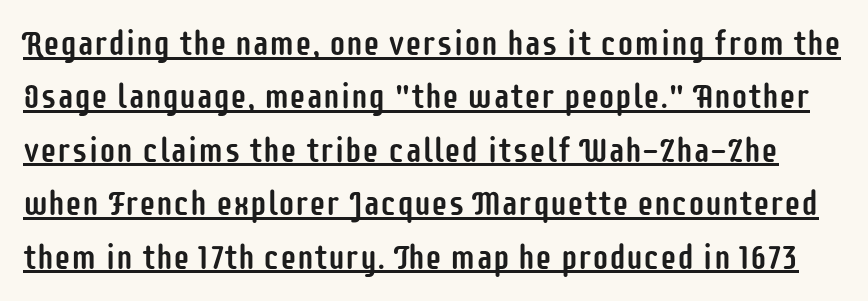
The image shows 34 px condensed sans-serif type, upright; set normal line spacing (1.57x), normal letter spacing, underlined; low stroke contrast and a large x-height.
